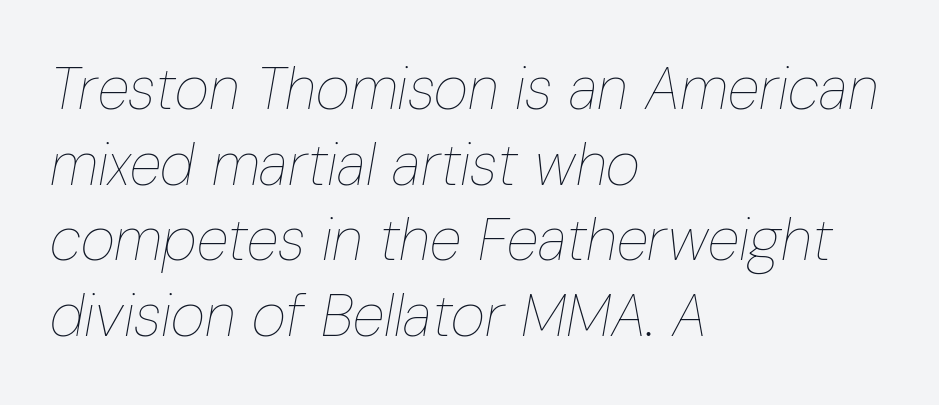
This rendering features lettering with no underline. The letters advance in unequal steps, a hallmark of proportional type. Ink coverage per letter is moderate at most. The gaps between neighbouring characters are ordinary and unremarkable.
